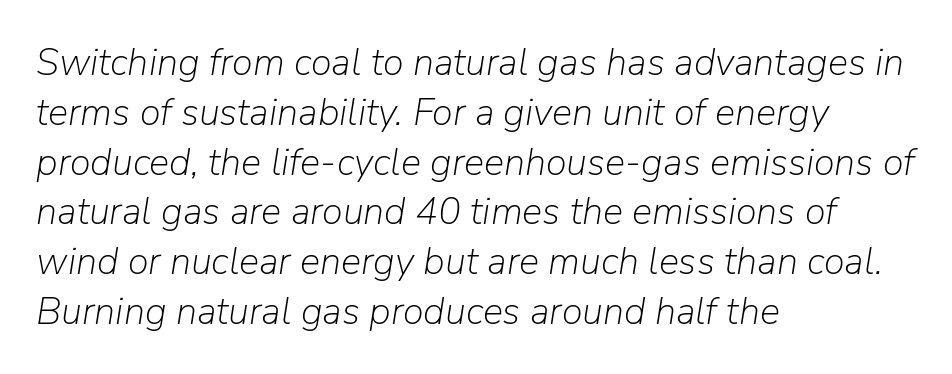
Slant detected: the letters are inclined. Is the stroke heavy? The answer is a plain regular-or-lighter. These lines are rendered in a variable-pitch font. Visually the block forms a straight wall on the left and a jagged coastline on the right.
